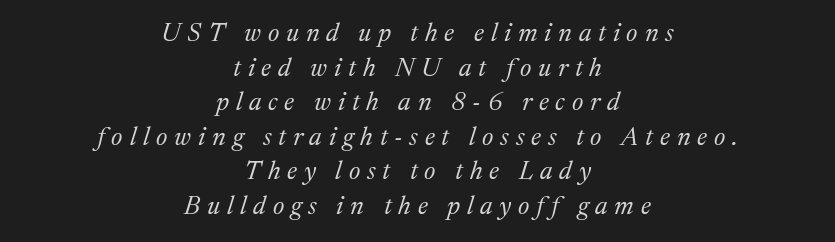
Q: Is the text bold? A: No.
Q: Is the text italic (slanted)? A: Yes, it leans right by about 17 degrees.
Q: Is the text underlined? A: No.
Q: How is the paragraph aligned? A: Centered.
Q: Is the spacing between letters normal or unusually wide? A: Unusually wide.
Q: Is the spacing between lines tight, normal or loose? A: Normal.
